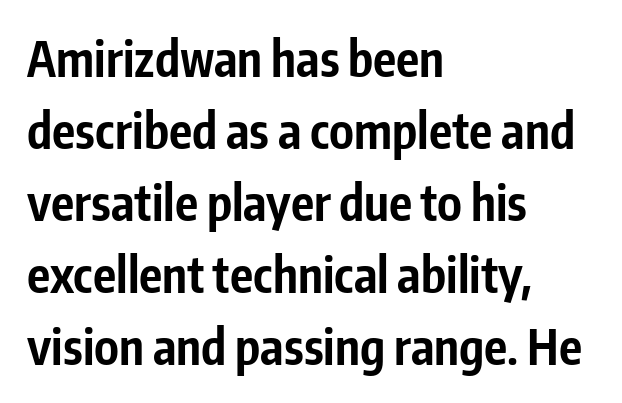
Visually the block forms a straight wall on the left and a jagged coastline on the right. Horizontal bands of white between lines are of average thickness. The lettering stays uniformly vertical, giving the passage a roman look. Short note: letters normally spaced.
